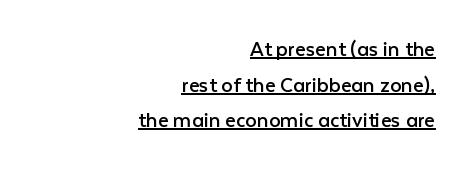
{"italic": "no", "bold": "no", "underline": "yes", "align": "right", "line_spacing": "normal", "line_spacing_ratio": 1.55, "letter_spacing": "normal", "letter_spacing_em": 0.0, "glyph_px": 23}
